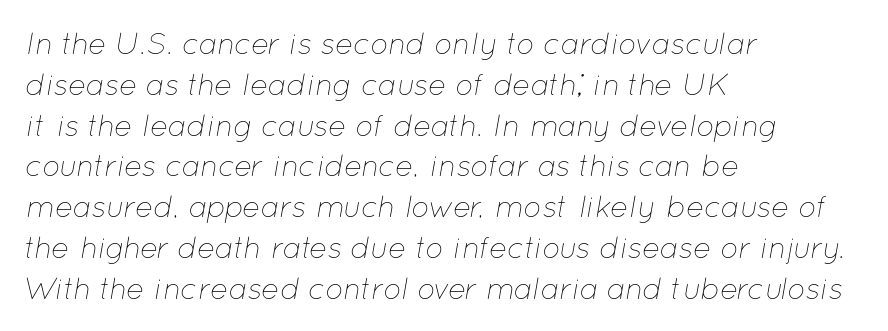
Q: Is the text bold? A: No.
Q: Is the text italic (slanted)? A: Yes, it leans right by about 12 degrees.
Q: Is the text underlined? A: No.
Q: How is the paragraph aligned? A: Left-aligned.
Q: Is the spacing between letters normal or unusually wide? A: Normal.
Q: Is the spacing between lines tight, normal or loose? A: Normal.
Q: Width (condensed, normal, or wide)? A: Normal.
Q: Stroke contrast? A: Low.
Q: x-height? A: Medium.
Q: Monospaced? A: No.
